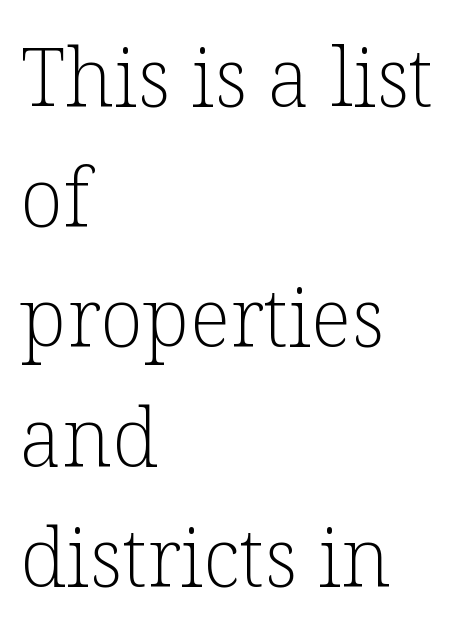
{"serif": "yes", "italic": "no", "bold": "no", "weight": "light", "width": "normal", "stroke_contrast": "low", "x_height": "medium", "monospaced": "no", "underline": "no", "align": "left", "line_spacing": "normal", "line_spacing_ratio": 1.5, "letter_spacing": "normal", "letter_spacing_em": 0.0, "glyph_px": 80}
